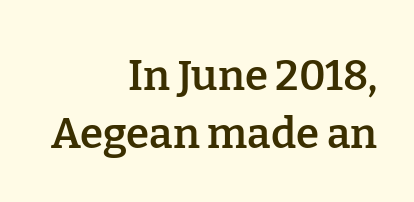
Typographically, this falls in the serif category. Heft: intermediate — a semibold. The glyphs are unaccompanied by any horizontal stroke below them. The lettering stays uniformly vertical, giving the passage a roman look.
